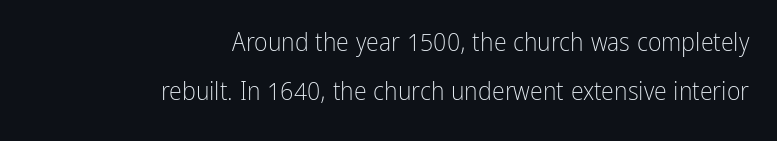
The baseline area is clear. In CSS terms this would be text-align: right. Is the stroke heavy? The answer is a plain regular-or-lighter. Unlike italic type, these characters show no tilt at all. Each word holds together tightly as a unit, with standard inter-letter gaps.
